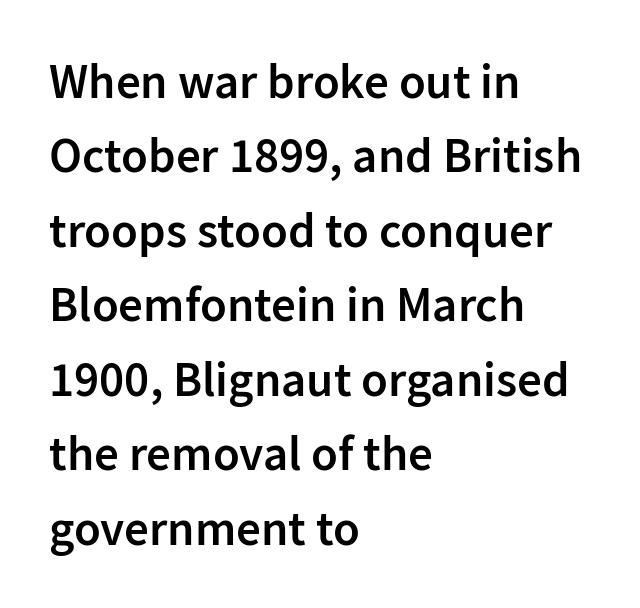
The image shows 49 px semibold sans-serif type, upright; set left-aligned, normal line spacing (1.52x), normal letter spacing, not underlined; low stroke contrast and a medium x-height.
